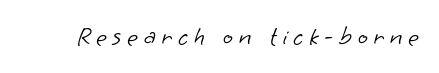
Q: Is the text bold? A: No.
Q: Is the text underlined? A: No.
Q: Is the spacing between letters normal or unusually wide? A: Unusually wide.
